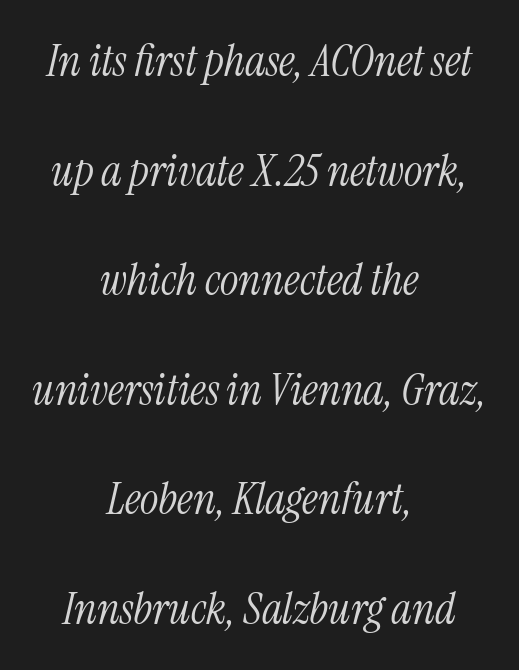
Q: Is the text bold? A: No.
Q: Is the text italic (slanted)? A: Yes, it leans right by about 13 degrees.
Q: Is the typeface a serif or a sans-serif typeface? A: Serif.
Q: Is the text underlined? A: No.
Q: How is the paragraph aligned? A: Centered.
Q: Is the spacing between letters normal or unusually wide? A: Normal.
Q: Is the spacing between lines tight, normal or loose? A: Loose.
Q: Width (condensed, normal, or wide)? A: Condensed.
Q: Stroke contrast? A: Medium.
Q: x-height? A: Medium.
Q: Monospaced? A: No.
